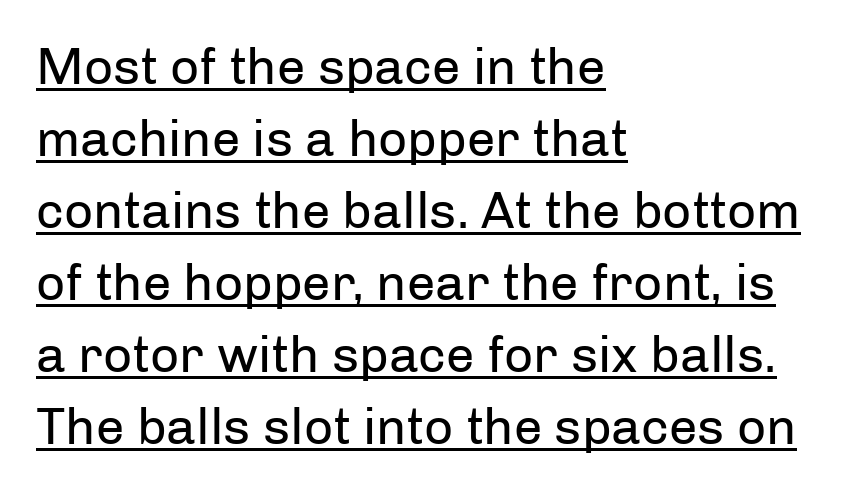
The image shows 51 px regular-weight sans-serif type, upright; set left-aligned, normal line spacing (1.41x), normal letter spacing, underlined; low stroke contrast and a medium x-height.
